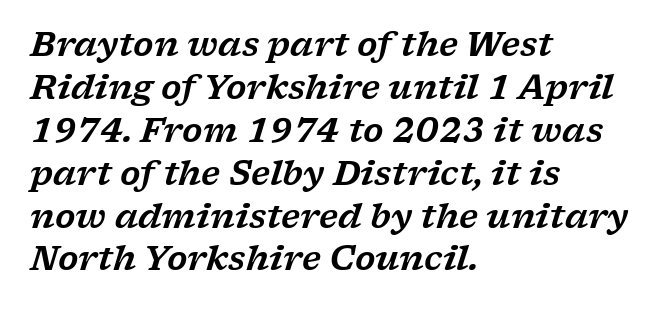
The image shows 33 px wide serif type, italic (leaning right); set left-aligned, normal line spacing (1.3x), normal letter spacing, not underlined; low stroke contrast and a medium x-height.
